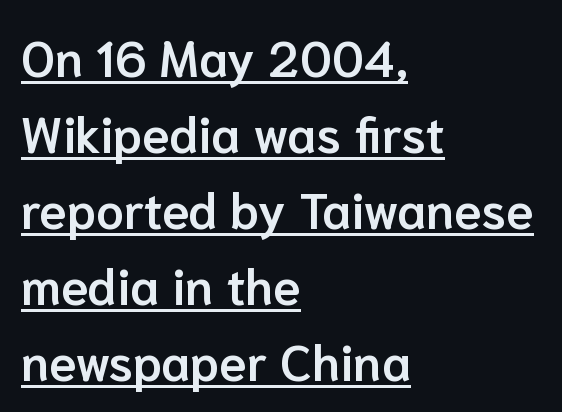
Visually the block forms a straight wall on the left and a jagged coastline on the right. Set as a demibold, roughly 600 on the weight scale. This sample uses a sans-serif face. The string is rendered with underlining switched on. In terms of letterspacing, this is plain default setting.
